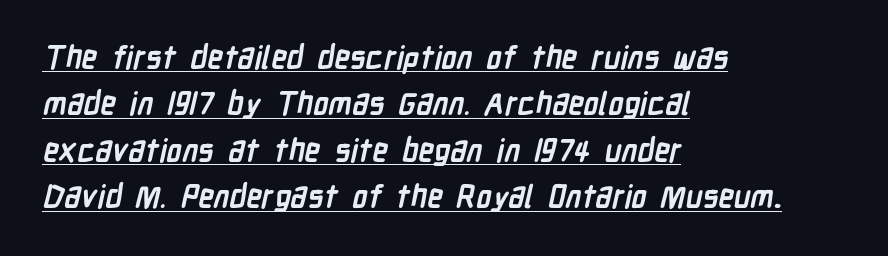
The image shows 31 px semibold, condensed sans-serif type; set left-aligned, normal line spacing (1.5x), normal letter spacing, underlined; low stroke contrast and a medium x-height.
